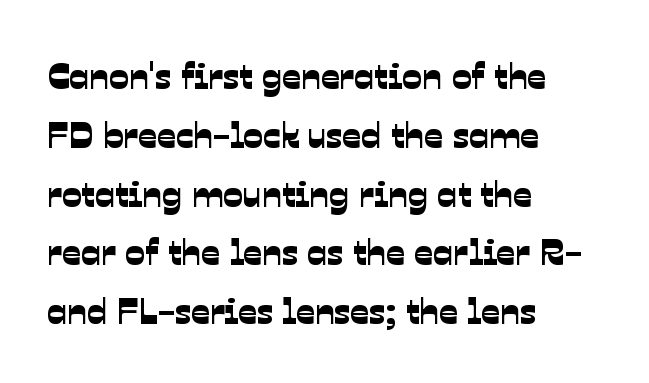
Q: Is the typeface a serif or a sans-serif typeface? A: Sans-serif.
Q: Is the text underlined? A: No.
Q: How is the paragraph aligned? A: Left-aligned.
Q: Is the spacing between letters normal or unusually wide? A: Normal.
Q: Is the spacing between lines tight, normal or loose? A: Normal.
Q: Width (condensed, normal, or wide)? A: Normal.
Q: Stroke contrast? A: Low.
Q: x-height? A: Medium.
Q: Monospaced? A: No.
